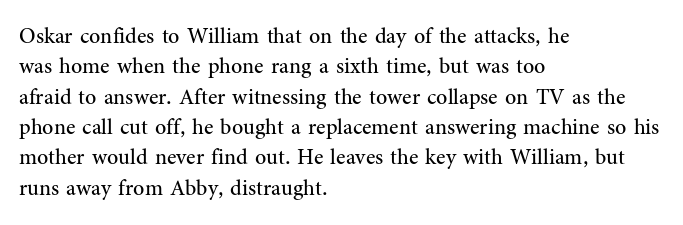
Q: Is the text bold? A: No.
Q: Is the text italic (slanted)? A: No, it is upright.
Q: Is the text underlined? A: No.
Q: How is the paragraph aligned? A: Left-aligned.
Q: Is the spacing between letters normal or unusually wide? A: Normal.
Q: Is the spacing between lines tight, normal or loose? A: Normal.
